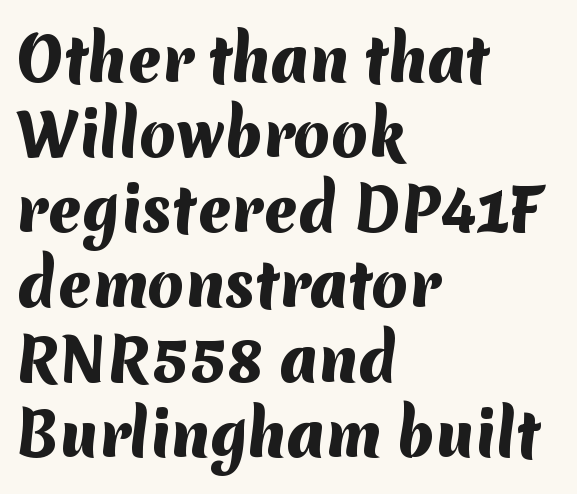
The image shows 59 px heavy sans-serif type; set left-aligned, normal line spacing (1.27x), normal letter spacing, not underlined; medium stroke contrast and a medium x-height.
